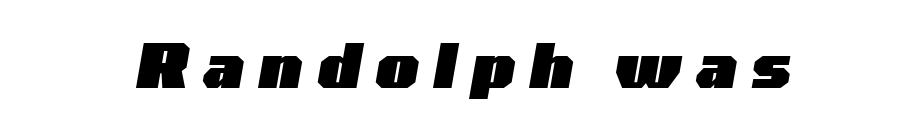
The type is letterspaced generously, with wide tracking. An italicized treatment has been applied to the whole sample. Type without underlining. You could not count columns in this text — the font is proportionally spaced. The characters look thick and weighty, a clear bold.
